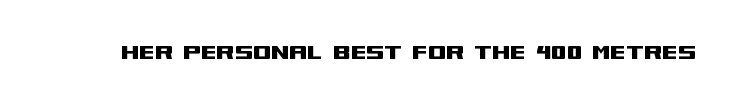
Q: Is the text italic (slanted)? A: No, it is upright.
Q: Is the text underlined? A: No.
Q: Is the spacing between letters normal or unusually wide? A: Normal.
